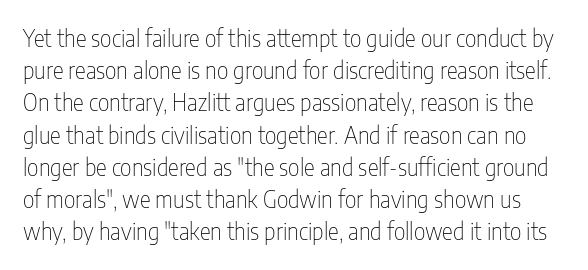
{"italic": "no", "bold": "no", "underline": "no", "line_spacing": "normal", "line_spacing_ratio": 1.4, "letter_spacing": "normal", "letter_spacing_em": 0.0, "glyph_px": 23}
